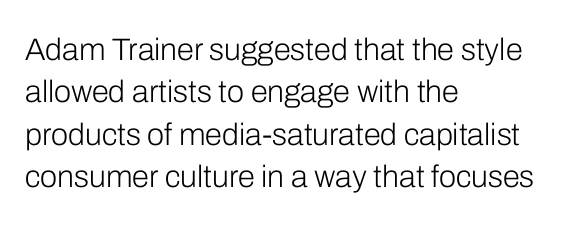
Q: Is the text bold? A: No.
Q: Is the text italic (slanted)? A: No, it is upright.
Q: Is the typeface a serif or a sans-serif typeface? A: Sans-serif.
Q: Is the text underlined? A: No.
Q: How is the paragraph aligned? A: Left-aligned.
Q: Is the spacing between letters normal or unusually wide? A: Normal.
Q: Is the spacing between lines tight, normal or loose? A: Normal.
Q: Width (condensed, normal, or wide)? A: Normal.
Q: Stroke contrast? A: Low.
Q: x-height? A: Medium.
Q: Monospaced? A: No.
